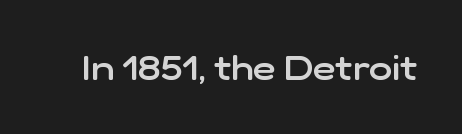
Q: Is the text bold? A: Semi-bold.
Q: Is the text italic (slanted)? A: No, it is upright.
Q: Is the typeface a serif or a sans-serif typeface? A: Sans-serif.
Q: Is the text underlined? A: No.
Q: Is the spacing between letters normal or unusually wide? A: Normal.
Q: Width (condensed, normal, or wide)? A: Normal.
Q: Stroke contrast? A: Low.
Q: x-height? A: Medium.
Q: Monospaced? A: No.
